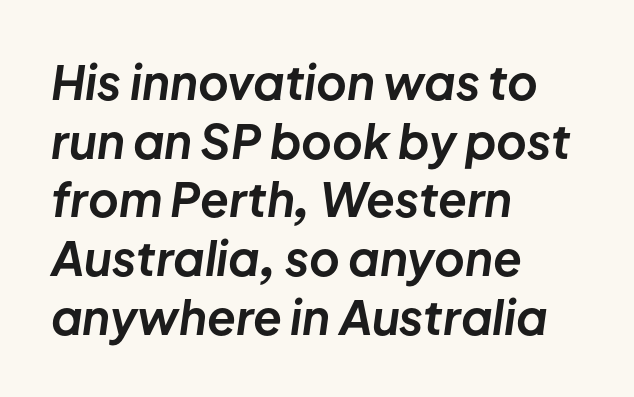
{"italic": "yes", "lean": "right", "slant_degrees": 8, "bold": "yes", "weight": "bold", "width": "normal", "stroke_contrast": "low", "x_height": "medium", "monospaced": "no", "underline": "no", "align": "left", "line_spacing": "normal", "line_spacing_ratio": 1.25, "letter_spacing": "normal", "letter_spacing_em": 0.0, "glyph_px": 47}
